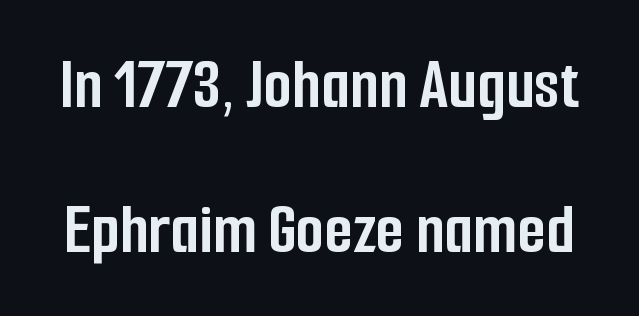
Only glyphs here, with clear space below each row. Emphasis by weight is at full strength: bold. Varying glyph widths throughout — classic text-font behaviour. Check where the strokes stop: nothing finishes them off — pure sans.
